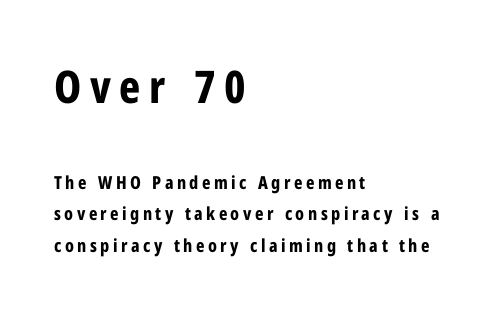
The first block has been scaled up relative to the second. The typography opts for an upright posture over an oblique one. Underlining? Definitely not there. These lines are composed in type without serifs. These lines stack with their left ends in a neat column. Look at the stroke-to-counter ratio: heavy, a bold.
